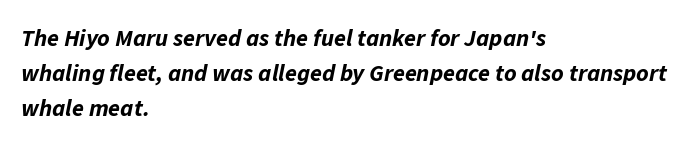
{"italic": "yes", "lean": "right", "slant_degrees": 11, "bold": "yes", "underline": "no", "align": "left", "line_spacing": "normal", "line_spacing_ratio": 1.45, "letter_spacing": "normal", "letter_spacing_em": 0.0, "glyph_px": 24}
